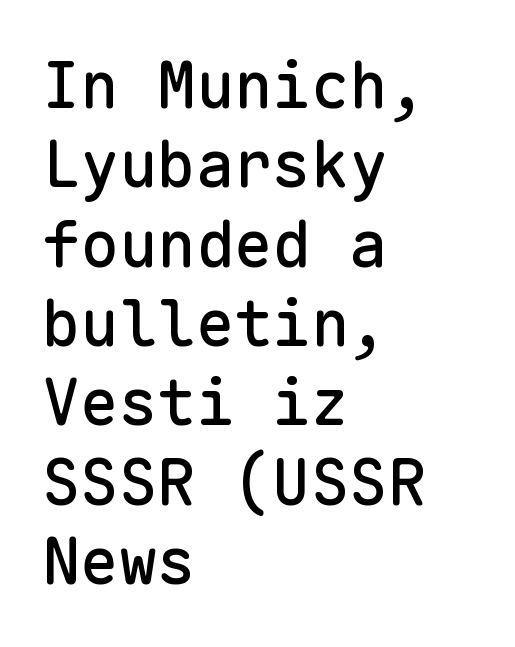
{"serif": "no", "italic": "no", "width": "normal", "stroke_contrast": "low", "x_height": "medium", "monospaced": "yes", "underline": "no", "align": "left", "line_spacing_ratio": 1.24, "letter_spacing": "normal", "letter_spacing_em": 0.0, "glyph_px": 64}
